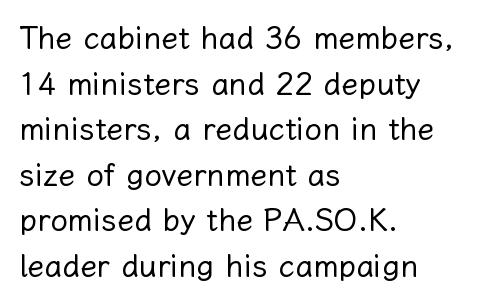
Q: Is the text bold? A: No.
Q: Is the text italic (slanted)? A: No, it is upright.
Q: Is the text underlined? A: No.
Q: How is the paragraph aligned? A: Left-aligned.
Q: Is the spacing between letters normal or unusually wide? A: Normal.
Q: Is the spacing between lines tight, normal or loose? A: Normal.
Q: Width (condensed, normal, or wide)? A: Normal.
Q: Stroke contrast? A: Low.
Q: x-height? A: Medium.
Q: Monospaced? A: No.
